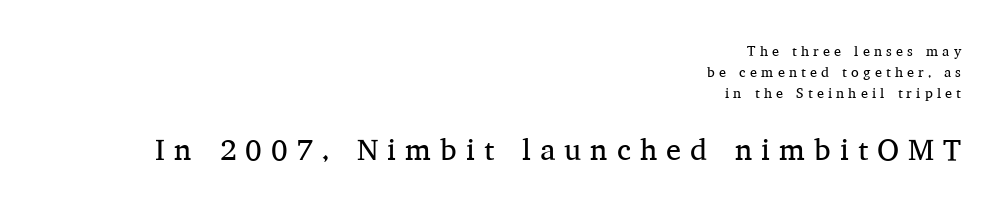
Q: Is the text bold? A: No.
Q: Is the text italic (slanted)? A: No, it is upright.
Q: Is the typeface a serif or a sans-serif typeface? A: Serif.
Q: Is the text underlined? A: No.
Q: How is the paragraph aligned? A: Right-aligned.
Q: Is the spacing between letters normal or unusually wide? A: Unusually wide.
Q: Is the spacing between lines tight, normal or loose? A: Normal.
Q: Which block of text is set in a larger size, the first (top) or the second (bottom)? A: The second (bottom) one.
Q: Width (condensed, normal, or wide)? A: Normal.
Q: Stroke contrast? A: Medium.
Q: x-height? A: Medium.
Q: Monospaced? A: No.
